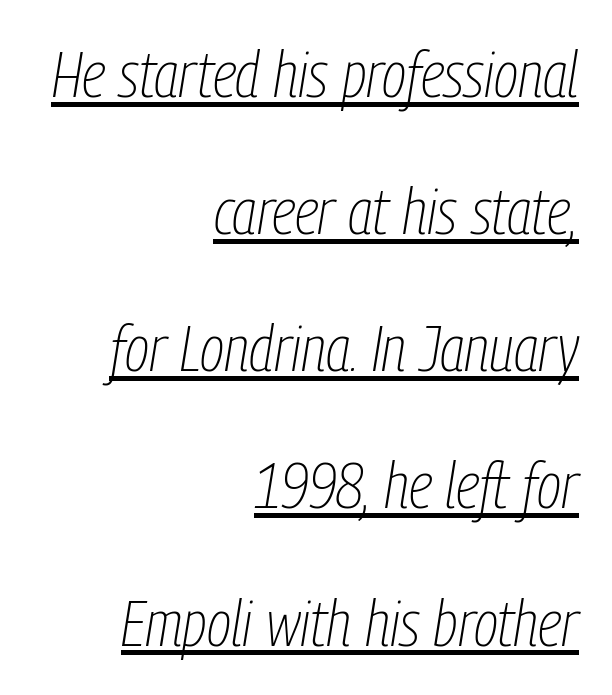
The image shows 65 px thin, condensed type, italic (leaning right); set right-aligned, loose line spacing (2.11x), normal letter spacing, underlined; low stroke contrast and a medium x-height.
